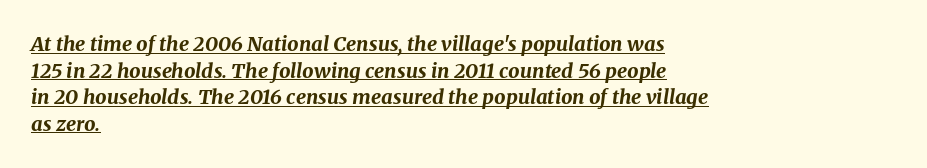
Q: Is the text bold? A: Yes.
Q: Is the text italic (slanted)? A: Yes, it leans right by about 8 degrees.
Q: Is the text underlined? A: Yes.
Q: How is the paragraph aligned? A: Left-aligned.
Q: Is the spacing between letters normal or unusually wide? A: Normal.
Q: Is the spacing between lines tight, normal or loose? A: Normal.
